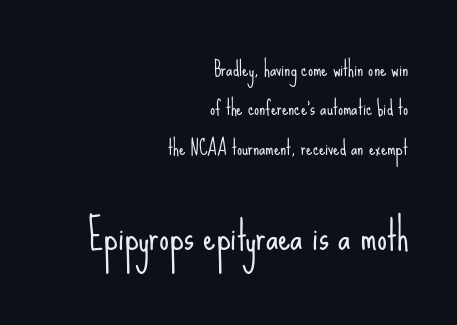
Q: Is the text bold? A: No.
Q: Is the text italic (slanted)? A: No, it is upright.
Q: Is the typeface a serif or a sans-serif typeface? A: Sans-serif.
Q: Is the text underlined? A: No.
Q: How is the paragraph aligned? A: Right-aligned.
Q: Is the spacing between letters normal or unusually wide? A: Normal.
Q: Is the spacing between lines tight, normal or loose? A: Loose.
Q: Which block of text is set in a larger size, the first (top) or the second (bottom)? A: The second (bottom) one.
Q: Width (condensed, normal, or wide)? A: Condensed.
Q: Stroke contrast? A: Low.
Q: x-height? A: Small.
Q: Monospaced? A: No.
